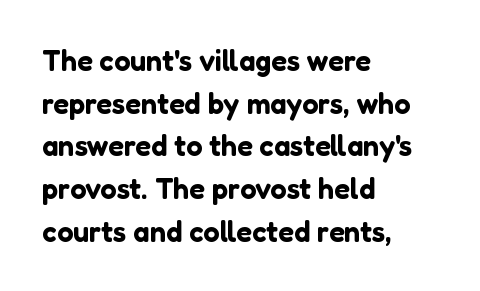
{"serif": "no", "italic": "no", "width": "normal", "stroke_contrast": "low", "x_height": "medium", "monospaced": "no", "underline": "no", "align": "left", "line_spacing": "normal", "line_spacing_ratio": 1.47, "letter_spacing": "normal", "letter_spacing_em": 0.0, "glyph_px": 29}
